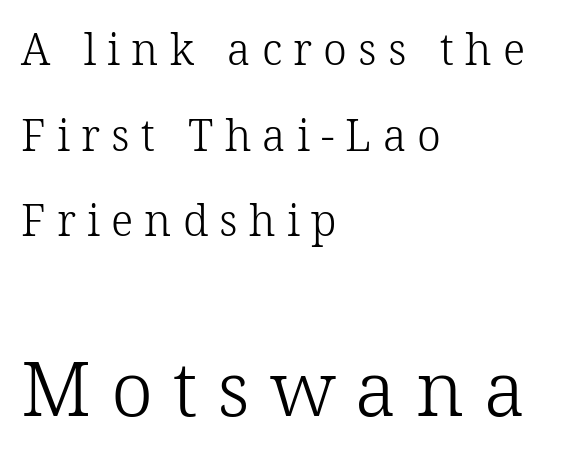
These two chunks differ in scale, with the bottom chunk taking the larger measure. Alignment: flush left. Think of a printed novel: that variable character pitch is what you see here. Only glyphs here, with clear space below each row.
